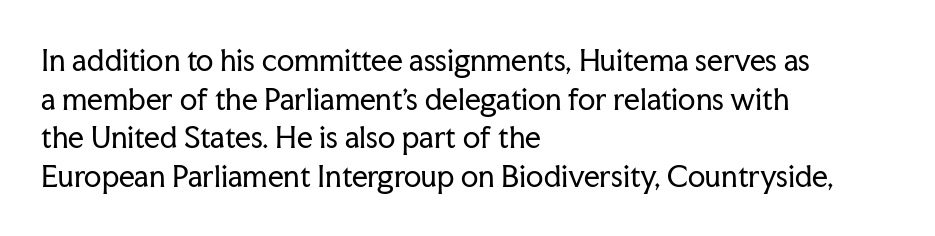
{"serif": "yes", "italic": "no", "bold": "no", "weight": "regular", "width": "normal", "stroke_contrast": "low", "x_height": "medium", "monospaced": "no", "underline": "no", "align": "left", "line_spacing": "normal", "line_spacing_ratio": 1.38, "letter_spacing": "normal", "letter_spacing_em": 0.0, "glyph_px": 28}
